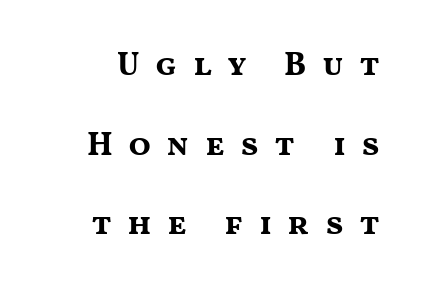
Emphasis by weight is at full strength: bold. Think of a printed novel: that variable character pitch is what you see here. A typesetter would label this face a sans. Does extra space separate the letters? Yes, quite a lot of it. Is there much room between lines? Yes — plenty of vertical air separates them. A typesetter would mark this as roman, not italic.
